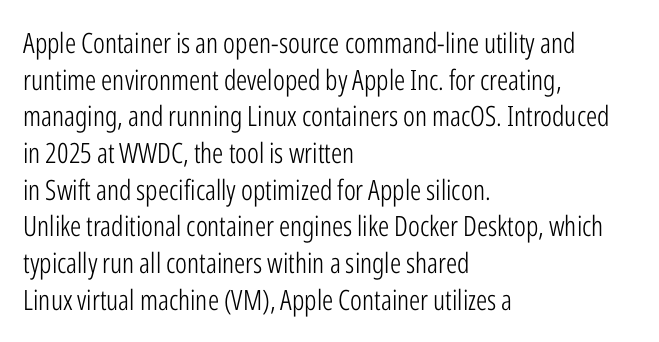
The letters advance in unequal steps, a hallmark of proportional type. Stems here are at most as thick as an everyday book face. The rendering anchors every line to the left-hand side. This is roman type, the default non-slanted kind.
